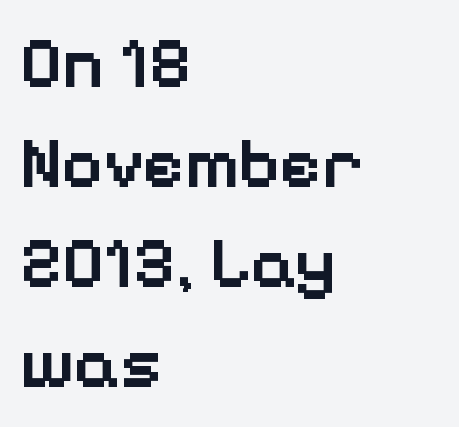
Q: Is the text bold? A: Semi-bold.
Q: Is the text italic (slanted)? A: No, it is upright.
Q: Is the typeface a serif or a sans-serif typeface? A: Sans-serif.
Q: Is the text underlined? A: No.
Q: How is the paragraph aligned? A: Left-aligned.
Q: Is the spacing between letters normal or unusually wide? A: Normal.
Q: Is the spacing between lines tight, normal or loose? A: Normal.
Q: Width (condensed, normal, or wide)? A: Normal.
Q: Stroke contrast? A: Low.
Q: x-height? A: Medium.
Q: Monospaced? A: No.
